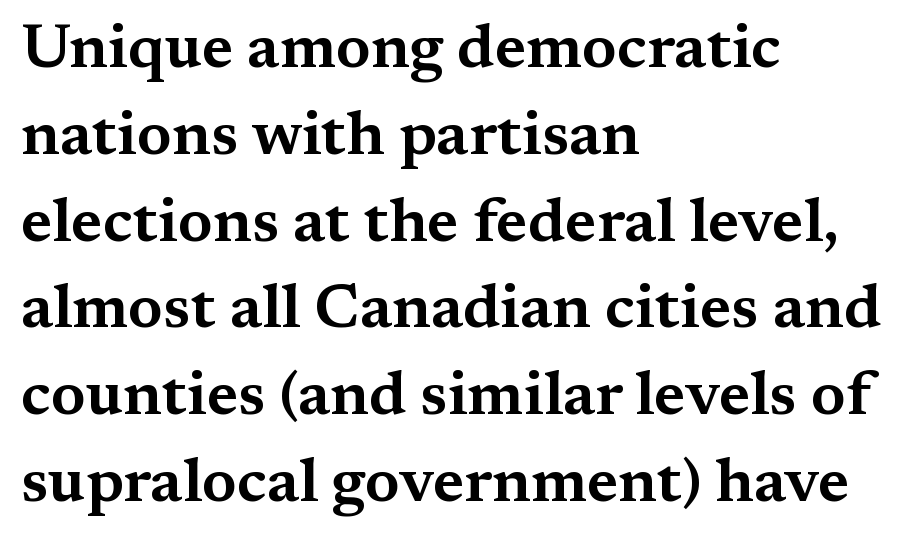
Yep, those are serifs on the letters. Does the copy run flush right? No — it runs flush left. Unmarked baselines from the first word to the last. Tracking value appears to be zero — textbook default spacing.
